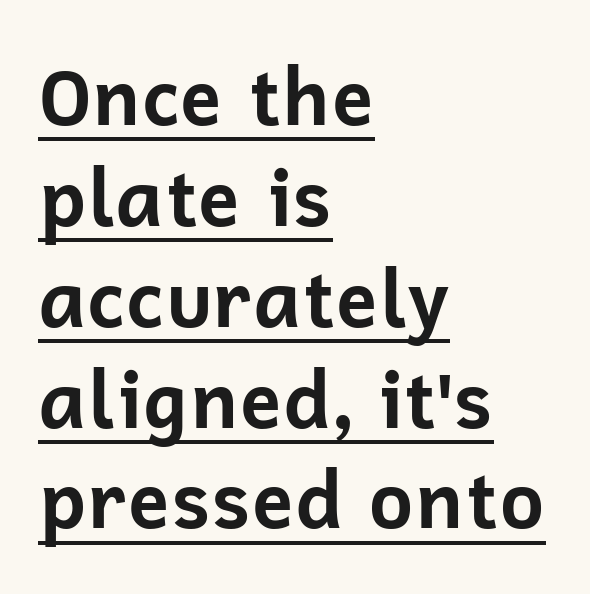
Chunky letters — that's bold for sure. I'd call this a sans setting — the letters go barefoot. The passage shown is typed in a proportional face where columns would drift. Between one letter and the next there's only the usual sliver of space. Does the lettering tilt? It doesn't — this is upright.
